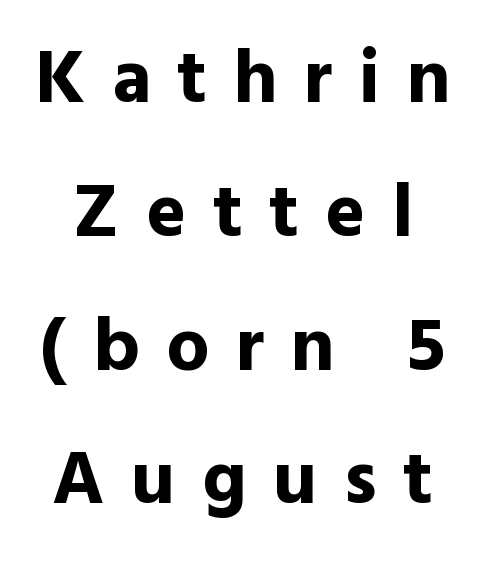
The image shows 76 px bold sans-serif type, upright; set line spacing 1.76x, unusually wide letter spacing (+0.35 em), not underlined; a medium x-height.
